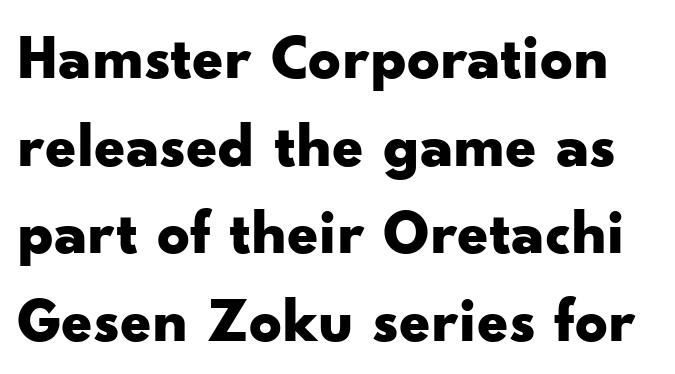
Rows of type keep a routine distance in the vertical direction. Each letter's strokes conclude bluntly, with no projecting serifs. Is the type bold? Yes — the strokes are clearly thick and heavy. Nobody touched the tracking dial on this one. Posture: straight, roman, zero tilt.
